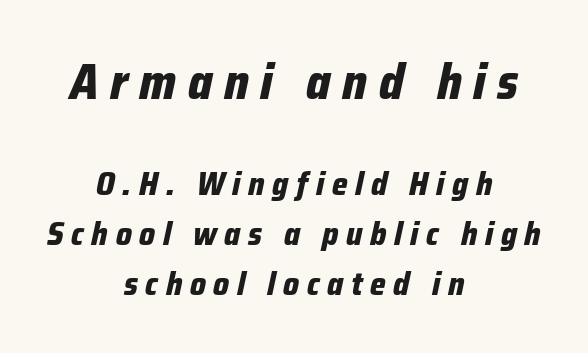
Glance below the letters and you will spot only blank space. Between one letter and the next there's a generous, obvious gap. A dark, heavy texture on the line: the type is bold. Top chunk: large. Bottom chunk: small. The passage shown is typed in a proportional face where columns would drift.
